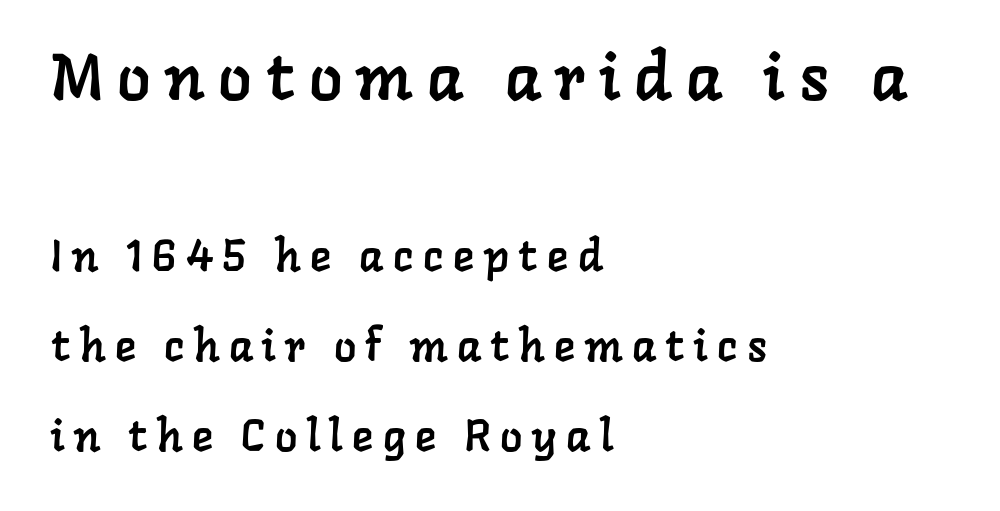
One-word summary of the alignment: left. Glance below the letters and you will spot only blank space. There is plenty of visible air inserted between adjacent glyphs. A typesetter would call this proportional, since set widths differ per character. What kind of face is this? One with serifs.
